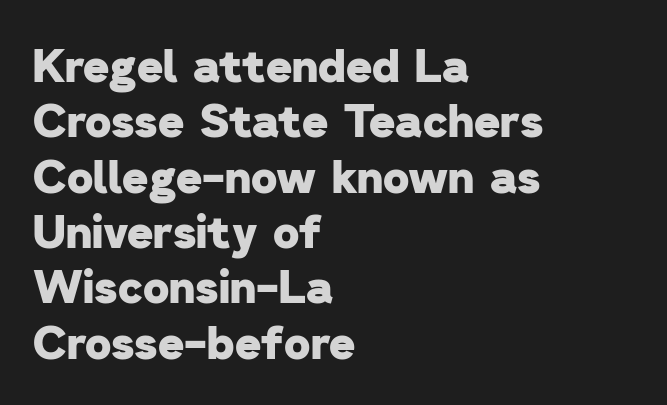
Summary of weight: heavy, a full bold. The setting favours the left margin, as ordinary paragraphs usually do. The rendering uses natural spacing where letterforms have individual widths. No feet cap the strokes, marking this as sans-serif type.
